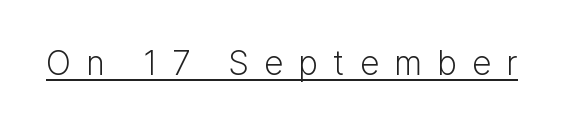
Q: Is the text bold? A: No.
Q: Is the text italic (slanted)? A: No, it is upright.
Q: Is the typeface a serif or a sans-serif typeface? A: Sans-serif.
Q: Is the text underlined? A: Yes.
Q: Is the spacing between letters normal or unusually wide? A: Unusually wide.
Q: Width (condensed, normal, or wide)? A: Normal.
Q: Stroke contrast? A: Low.
Q: x-height? A: Medium.
Q: Monospaced? A: No.
